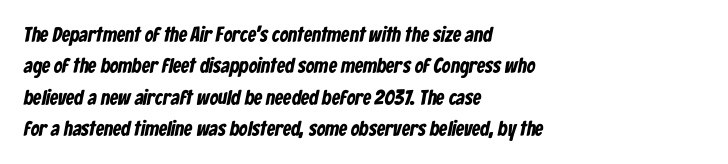
Thick stems and heavy bowls — unmistakably bold. Anything drawn beneath the words? Only blank space. There is no visible air inserted between adjacent glyphs. The rendering uses a moderate line-height, typical for paragraphs. The ragged edge is on the right, which tells us the setting is flush left.
